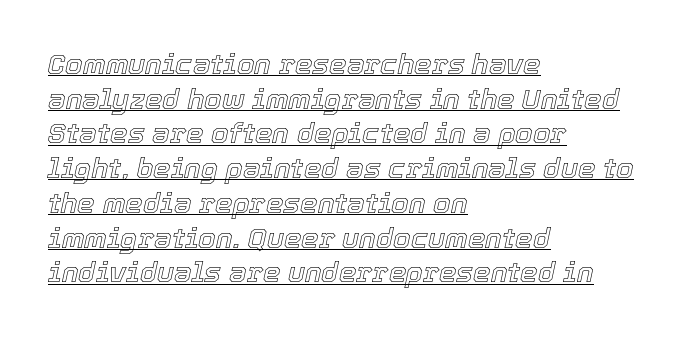
The image shows 28 px text type, italic (leaning right); set left-aligned, line spacing 1.24x, normal letter spacing, underlined; a medium x-height.
